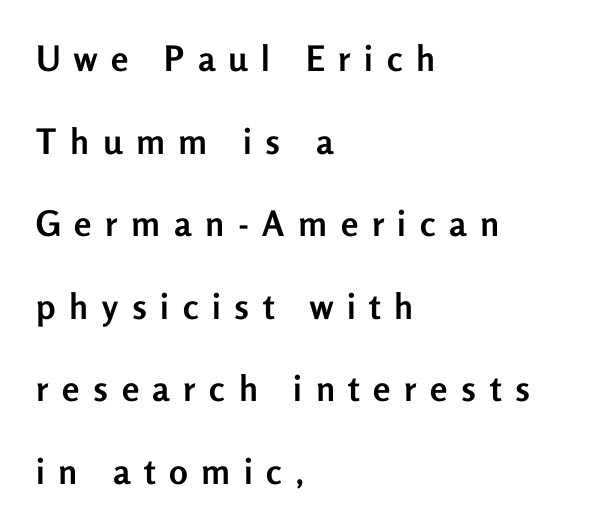
Q: Is the text bold? A: Yes.
Q: Is the text italic (slanted)? A: No, it is upright.
Q: Is the typeface a serif or a sans-serif typeface? A: Sans-serif.
Q: Is the text underlined? A: No.
Q: How is the paragraph aligned? A: Left-aligned.
Q: Is the spacing between letters normal or unusually wide? A: Unusually wide.
Q: Is the spacing between lines tight, normal or loose? A: Loose.
Q: Width (condensed, normal, or wide)? A: Normal.
Q: Stroke contrast? A: Low.
Q: x-height? A: Medium.
Q: Monospaced? A: No.
